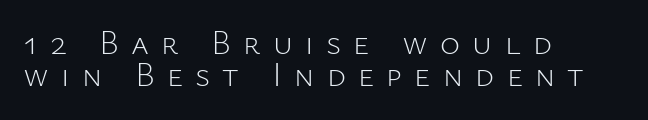
The image shows 34 px light sans-serif type, upright; set left-aligned, tight line spacing (0.95x), unusually wide letter spacing (+0.36 em), not underlined; low stroke contrast and a medium x-height.
